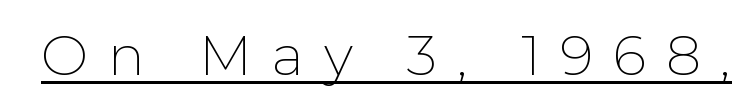
{"serif": "no", "italic": "no", "bold": "no", "weight": "thin", "width": "normal", "stroke_contrast": "low", "x_height": "medium", "monospaced": "no", "underline": "yes", "letter_spacing": "wide", "letter_spacing_em": 0.35, "glyph_px": 56}
